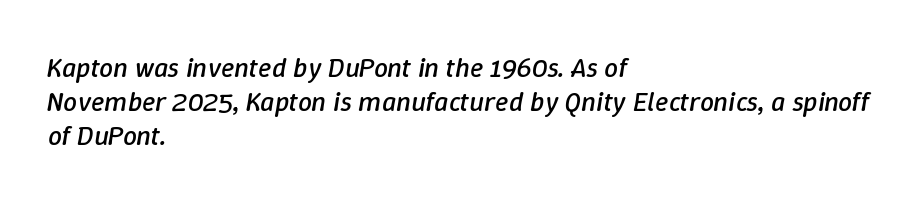
{"italic": "yes", "lean": "right", "slant_degrees": 9, "bold": "no", "weight": "regular", "width": "normal", "stroke_contrast": "low", "x_height": "medium", "monospaced": "no", "underline": "no", "align": "left", "line_spacing_ratio": 1.21, "letter_spacing": "normal", "letter_spacing_em": 0.0, "glyph_px": 28}
